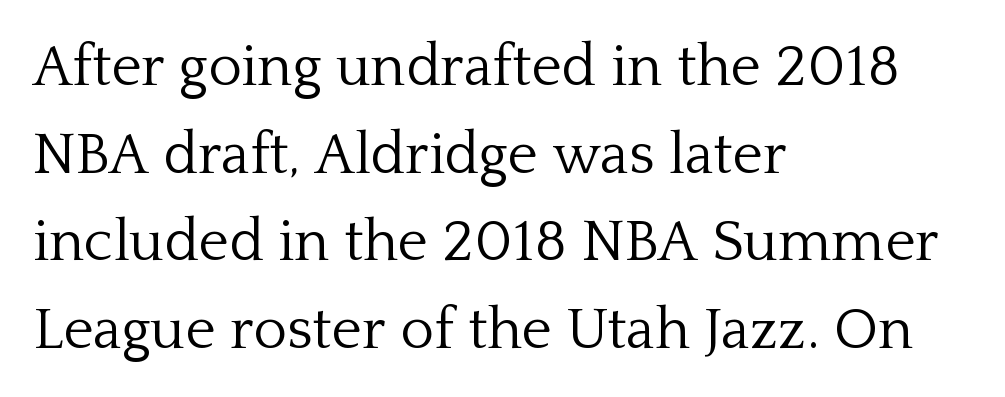
Q: Is the text bold? A: No.
Q: Is the text italic (slanted)? A: No, it is upright.
Q: Is the typeface a serif or a sans-serif typeface? A: Serif.
Q: Is the text underlined? A: No.
Q: How is the paragraph aligned? A: Left-aligned.
Q: Is the spacing between letters normal or unusually wide? A: Normal.
Q: Is the spacing between lines tight, normal or loose? A: Normal.
Q: Width (condensed, normal, or wide)? A: Normal.
Q: Stroke contrast? A: Low.
Q: x-height? A: Medium.
Q: Monospaced? A: No.
